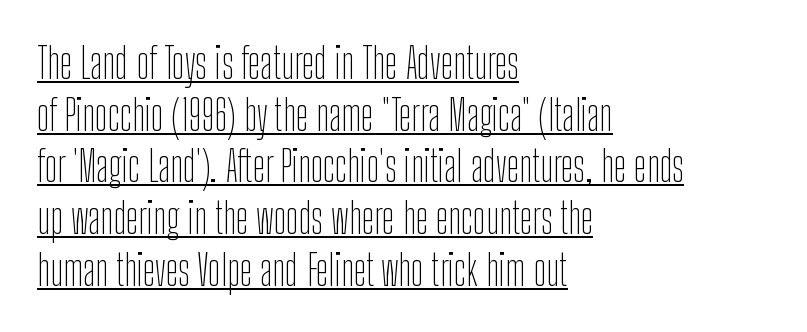
No italicization has been applied; the sample stays upright. One-word summary of the alignment: left. Caption: face not bold, strokes unweighted. Here the designer chose a conventional face with non-uniform glyph widths. Compared with typical body copy, the letter spacing here is the same. The characters display no serif detailing; their extremities are plain.
